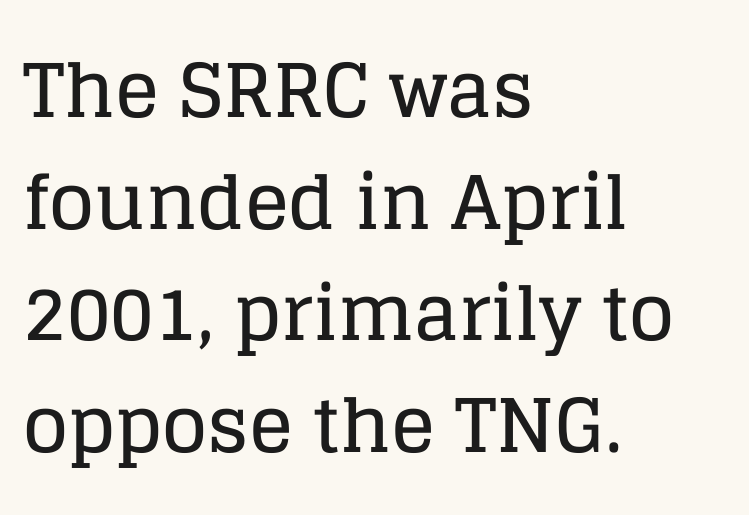
{"serif": "yes", "italic": "no", "width": "normal", "stroke_contrast": "low", "x_height": "large", "monospaced": "no", "underline": "no", "align": "left", "line_spacing": "normal", "line_spacing_ratio": 1.51, "letter_spacing": "normal", "letter_spacing_em": 0.0, "glyph_px": 74}
